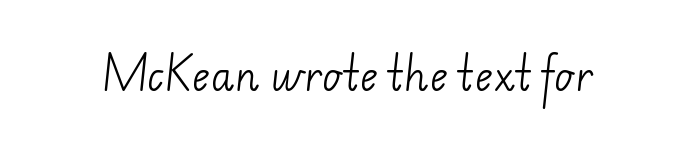
The image shows 39 px light sans-serif type; set normal letter spacing, not underlined; low stroke contrast and a small x-height.
